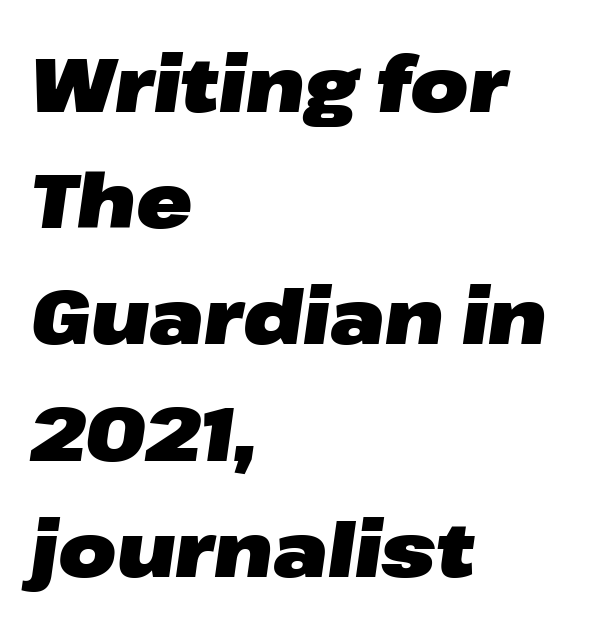
{"italic": "yes", "lean": "right", "slant_degrees": 8, "bold": "yes", "weight": "heavy", "width": "wide", "stroke_contrast": "low", "x_height": "medium", "monospaced": "no", "underline": "no", "align": "left", "line_spacing": "normal", "line_spacing_ratio": 1.55, "letter_spacing": "normal", "letter_spacing_em": 0.0, "glyph_px": 75}
